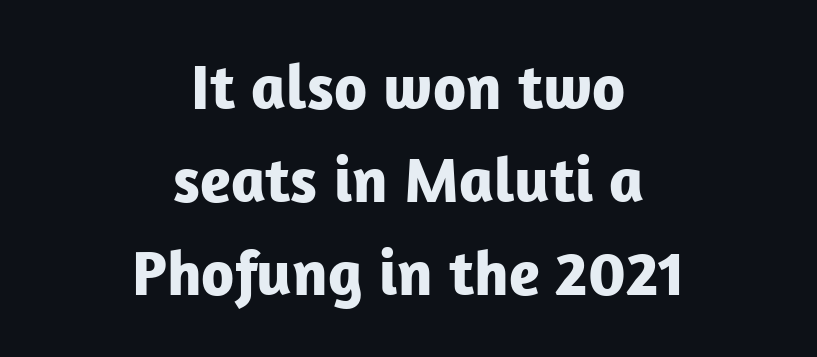
The image shows 64 px bold sans-serif type, upright; set centered, normal line spacing (1.45x), normal letter spacing, not underlined; low stroke contrast and a medium x-height.
